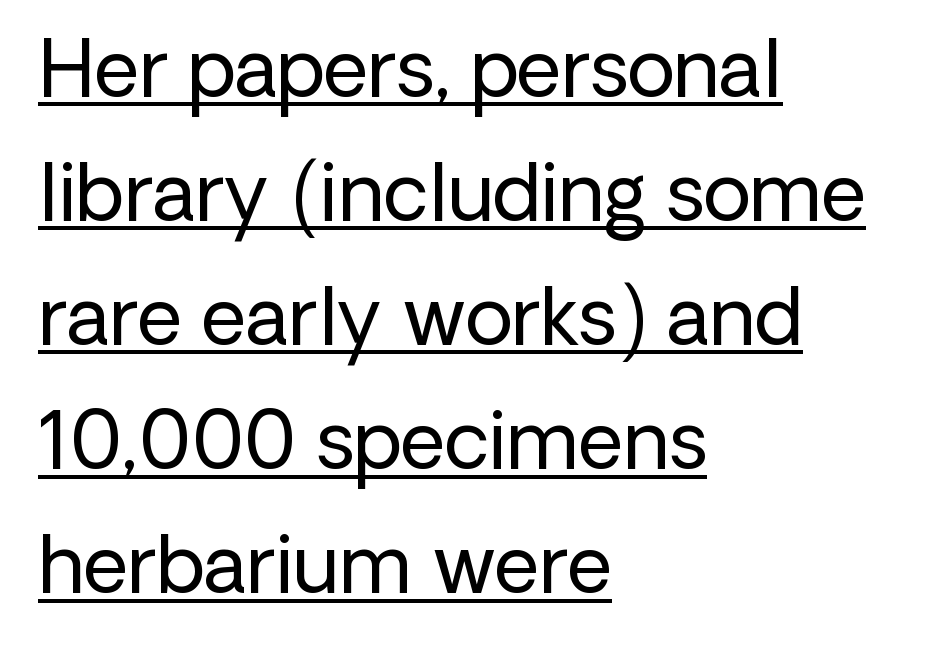
{"serif": "no", "italic": "no", "bold": "no", "weight": "regular", "width": "normal", "stroke_contrast": "low", "x_height": "medium", "monospaced": "no", "underline": "yes", "align": "left", "line_spacing": "normal", "line_spacing_ratio": 1.59, "letter_spacing": "normal", "letter_spacing_em": 0.0, "glyph_px": 78}
